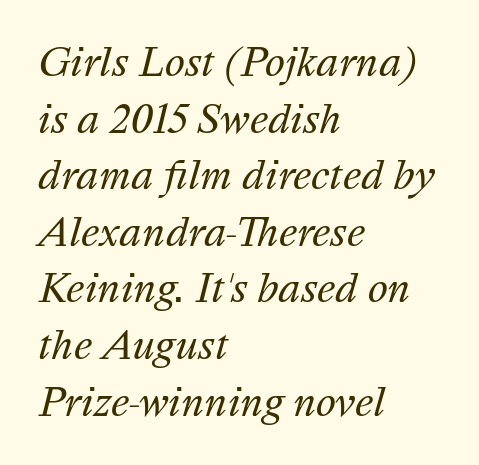
{"italic": "yes", "lean": "right", "slant_degrees": 16, "bold": "no", "weight": "regular", "width": "normal", "stroke_contrast": "medium", "x_height": "medium", "monospaced": "no", "underline": "no", "align": "left", "line_spacing": "normal", "line_spacing_ratio": 1.49, "letter_spacing": "normal", "letter_spacing_em": 0.0, "glyph_px": 38}
